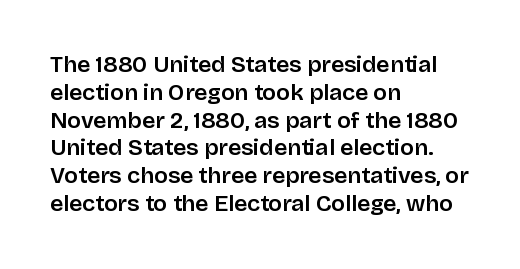
Q: Is the text italic (slanted)? A: No, it is upright.
Q: Is the text underlined? A: No.
Q: How is the paragraph aligned? A: Left-aligned.
Q: Is the spacing between letters normal or unusually wide? A: Normal.
